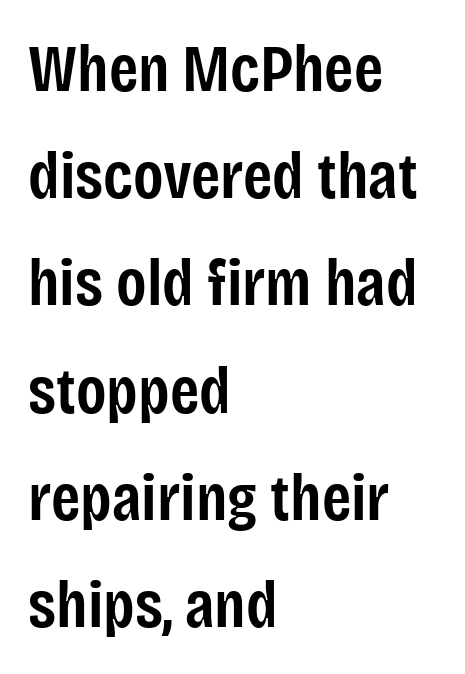
Q: Is the text bold? A: Semi-bold.
Q: Is the text italic (slanted)? A: No, it is upright.
Q: Is the typeface a serif or a sans-serif typeface? A: Sans-serif.
Q: Is the text underlined? A: No.
Q: How is the paragraph aligned? A: Left-aligned.
Q: Is the spacing between letters normal or unusually wide? A: Normal.
Q: Is the spacing between lines tight, normal or loose? A: Normal.
Q: Width (condensed, normal, or wide)? A: Condensed.
Q: Stroke contrast? A: Low.
Q: x-height? A: Large.
Q: Monospaced? A: No.
